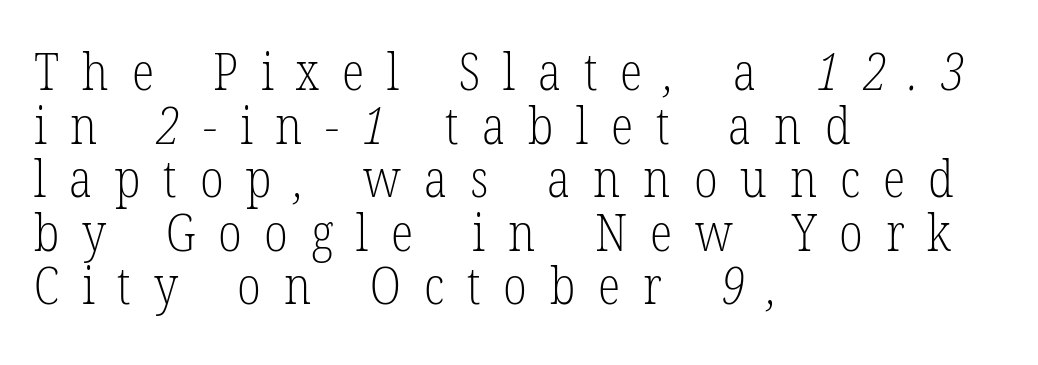
{"serif": "yes", "bold": "no", "weight": "light", "width": "condensed", "stroke_contrast": "low", "x_height": "medium", "monospaced": "no", "underline": "no", "align": "left", "line_spacing": "tight", "line_spacing_ratio": 1.03, "letter_spacing": "wide", "letter_spacing_em": 0.44, "glyph_px": 52}
